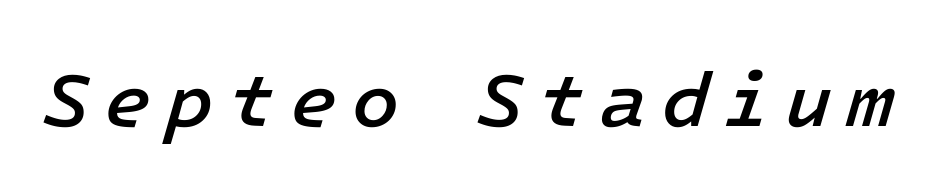
The letters are slanted; this is an italic face. Monospaced: the letters line up in strict vertical columns. A fair bit of extra ink — the face is semibold, not bold. The space beneath each line is pristine and unruled.
